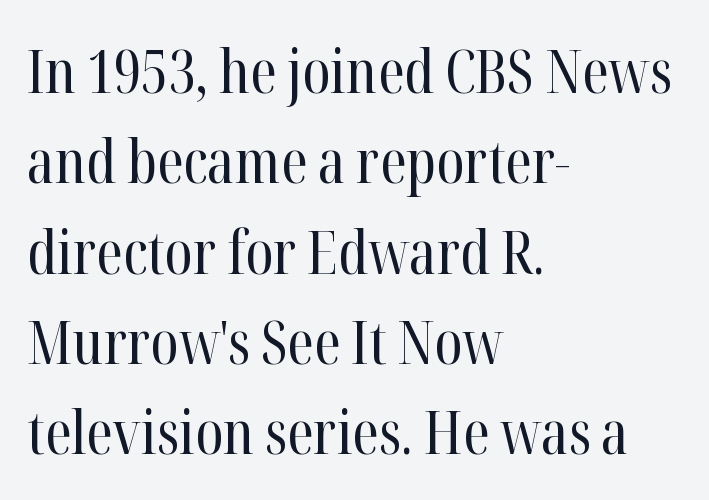
The image shows 61 px regular-weight, condensed serif type, upright; set left-aligned, normal line spacing (1.48x), normal letter spacing, not underlined; high stroke contrast and a medium x-height.
